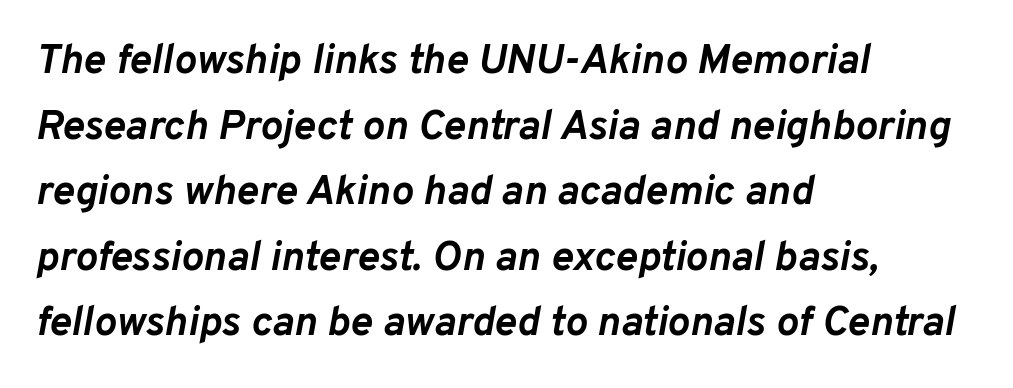
This rendering leaves character spacing at its baseline value. Strong, thick strokes mark this as bold type. Leading matches the norm, producing a regular column. Looks like regular typesetting: each glyph gets only the width it needs. The whole block is typeset with a tilt. Is the block centered? No — it sits flush against the left margin.
